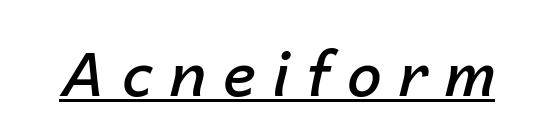
Q: Is the text bold? A: Semi-bold.
Q: Is the text italic (slanted)? A: Yes, it leans right by about 14 degrees.
Q: Is the text underlined? A: Yes.
Q: Is the spacing between letters normal or unusually wide? A: Unusually wide.
Q: Width (condensed, normal, or wide)? A: Normal.
Q: Stroke contrast? A: Low.
Q: x-height? A: Medium.
Q: Monospaced? A: No.
